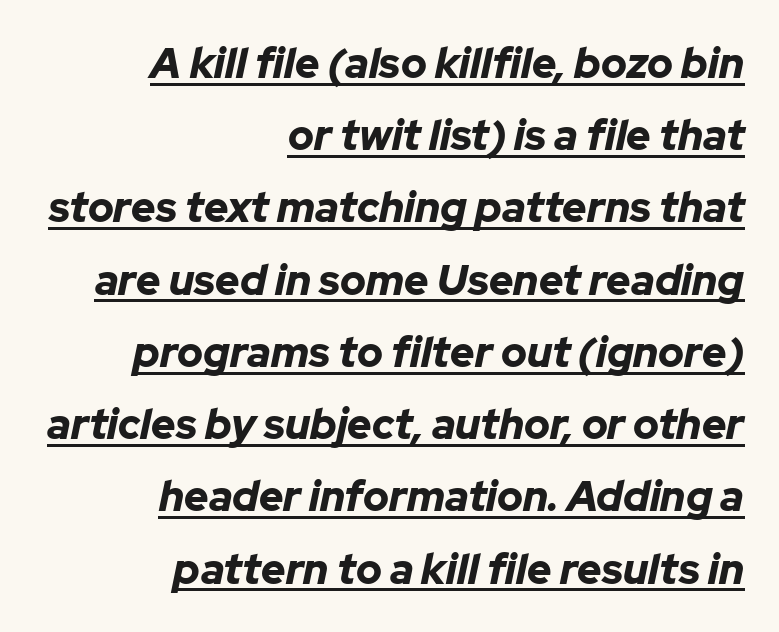
Q: Is the text bold? A: Yes.
Q: Is the text italic (slanted)? A: Yes, it leans right by about 12 degrees.
Q: Is the text underlined? A: Yes.
Q: How is the paragraph aligned? A: Right-aligned.
Q: Is the spacing between letters normal or unusually wide? A: Normal.
Q: Width (condensed, normal, or wide)? A: Normal.
Q: Stroke contrast? A: Low.
Q: x-height? A: Medium.
Q: Monospaced? A: No.
